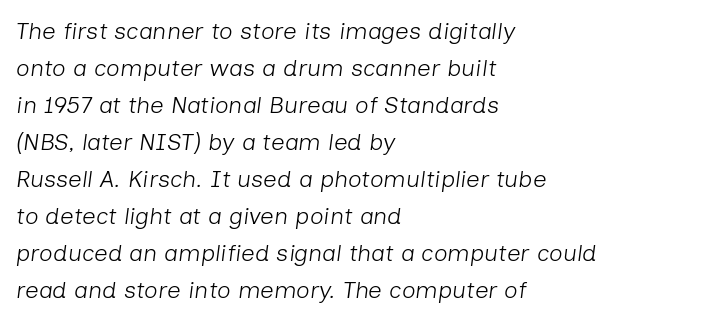
Leading matches the norm, producing a regular column. Letter spacing: default. The space directly below the letters is spotless. Is the block centered? No — it sits flush against the left margin.
